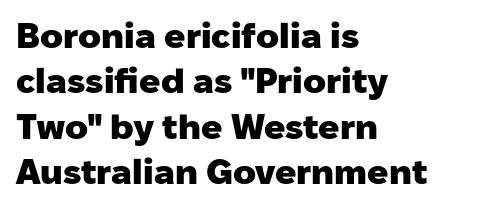
Underline: absent. Where is the straight margin? On the left. Notice how descenders clear the ascenders below comfortably — that's standard leading. The type is set solid horizontally, with unmodified tracking. Do the characters align in a grid? No, the font is proportional. These lines were composed using upright roman letters.
